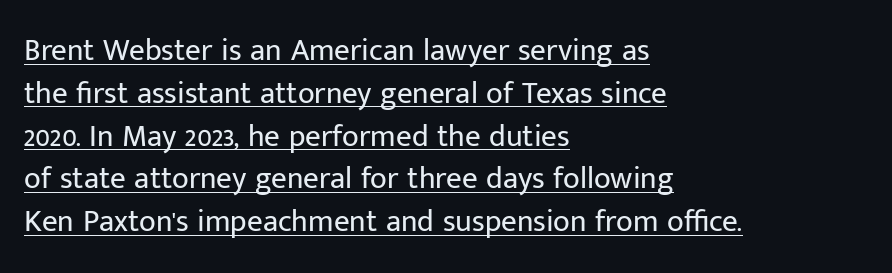
{"serif": "no", "italic": "no", "bold": "no", "weight": "regular", "width": "normal", "stroke_contrast": "low", "x_height": "medium", "monospaced": "no", "underline": "yes", "align": "left", "line_spacing": "normal", "line_spacing_ratio": 1.38, "letter_spacing": "normal", "letter_spacing_em": 0.0, "glyph_px": 31}
